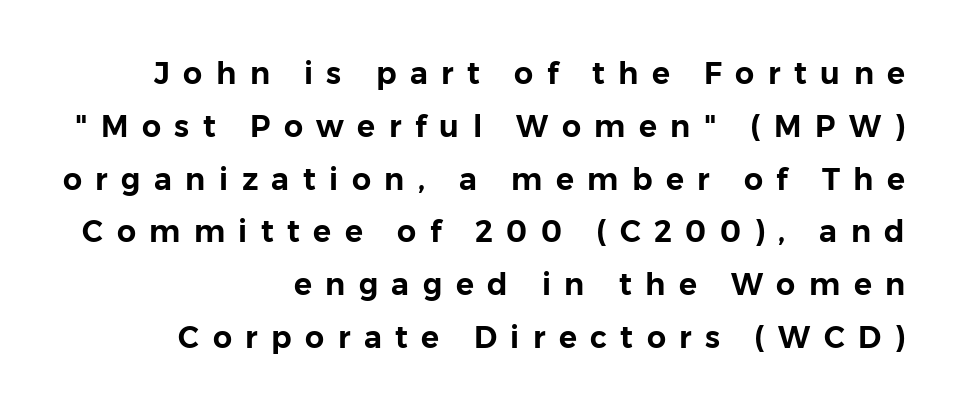
{"serif": "no", "italic": "no", "width": "normal", "stroke_contrast": "low", "x_height": "medium", "monospaced": "no", "underline": "no", "align": "right", "line_spacing_ratio": 1.76, "letter_spacing": "wide", "letter_spacing_em": 0.45, "glyph_px": 30}
